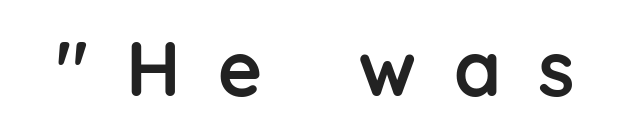
Q: Is the text bold? A: Yes.
Q: Is the text italic (slanted)? A: No, it is upright.
Q: Is the typeface a serif or a sans-serif typeface? A: Sans-serif.
Q: Is the text underlined? A: No.
Q: Is the spacing between letters normal or unusually wide? A: Unusually wide.
Q: Width (condensed, normal, or wide)? A: Normal.
Q: Stroke contrast? A: Low.
Q: x-height? A: Medium.
Q: Monospaced? A: No.
